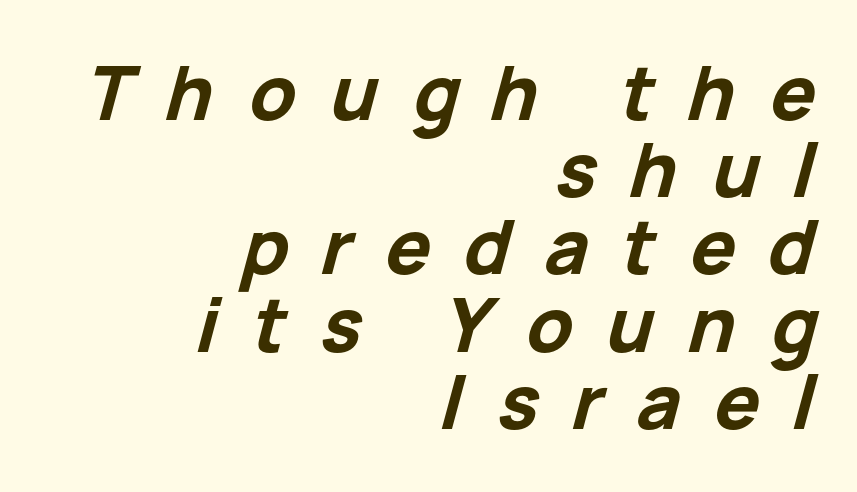
{"italic": "yes", "lean": "right", "slant_degrees": 15, "bold": "yes", "weight": "bold", "width": "normal", "stroke_contrast": "low", "x_height": "medium", "monospaced": "no", "underline": "no", "align": "right", "line_spacing": "tight", "line_spacing_ratio": 1.03, "letter_spacing": "wide", "letter_spacing_em": 0.45, "glyph_px": 75}
